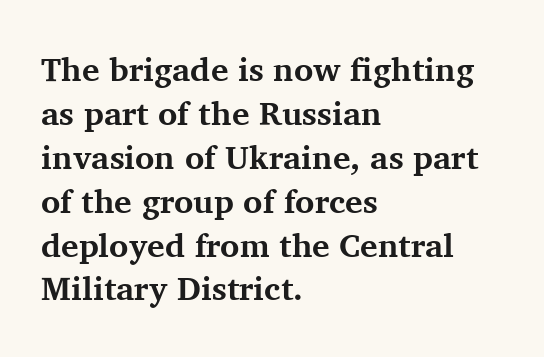
{"serif": "yes", "italic": "no", "bold": "yes", "weight": "bold", "width": "normal", "stroke_contrast": "medium", "x_height": "medium", "monospaced": "no", "underline": "no", "align": "left", "line_spacing": "normal", "line_spacing_ratio": 1.33, "letter_spacing": "normal", "letter_spacing_em": 0.0, "glyph_px": 33}
